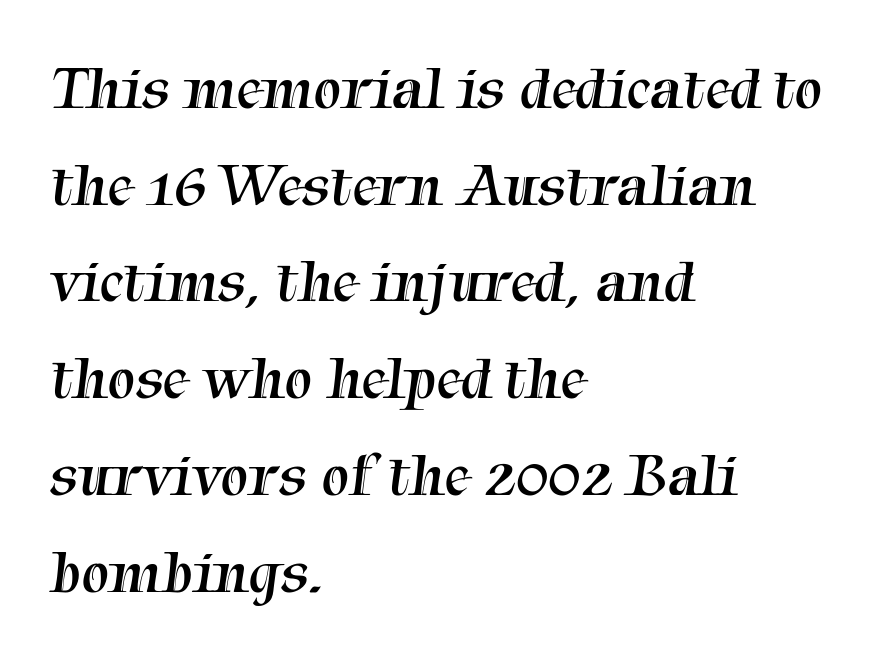
{"serif": "yes", "bold": "no", "weight": "regular", "width": "normal", "stroke_contrast": "medium", "x_height": "medium", "monospaced": "no", "underline": "no", "align": "left", "line_spacing": "normal", "line_spacing_ratio": 1.56, "letter_spacing": "normal", "letter_spacing_em": 0.0, "glyph_px": 62}
